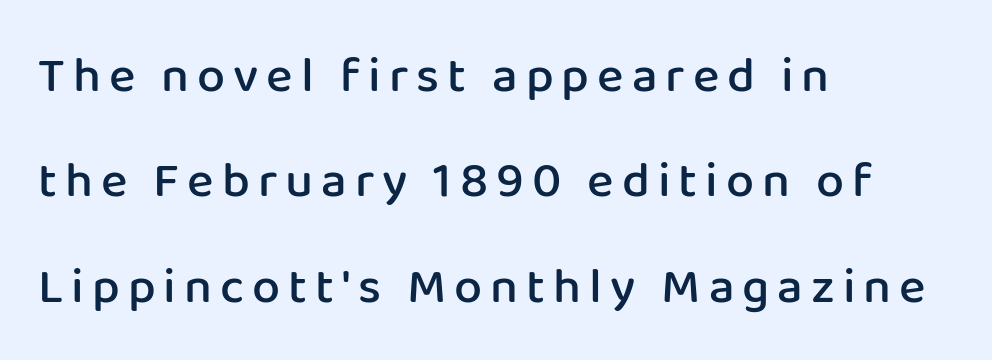
{"serif": "no", "italic": "no", "bold": "semi", "weight": "semibold", "width": "normal", "stroke_contrast": "low", "x_height": "medium", "monospaced": "no", "underline": "no", "align": "left", "line_spacing": "loose", "line_spacing_ratio": 2.11, "glyph_px": 50}
